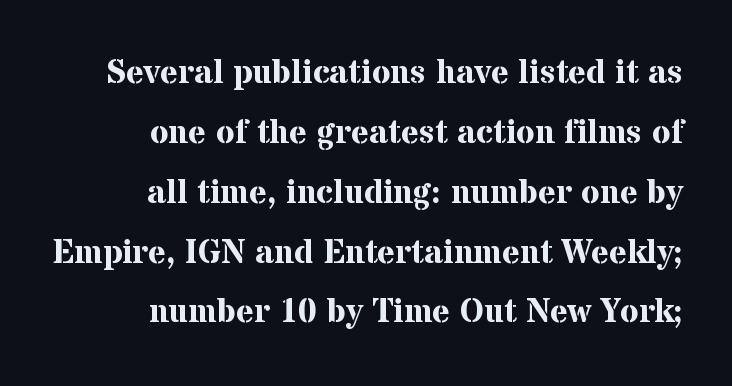
Q: Is the text bold? A: Yes.
Q: Is the text italic (slanted)? A: No, it is upright.
Q: Is the typeface a serif or a sans-serif typeface? A: Serif.
Q: Is the text underlined? A: No.
Q: How is the paragraph aligned? A: Right-aligned.
Q: Is the spacing between letters normal or unusually wide? A: Normal.
Q: Width (condensed, normal, or wide)? A: Normal.
Q: Stroke contrast? A: Medium.
Q: x-height? A: Medium.
Q: Monospaced? A: No.
